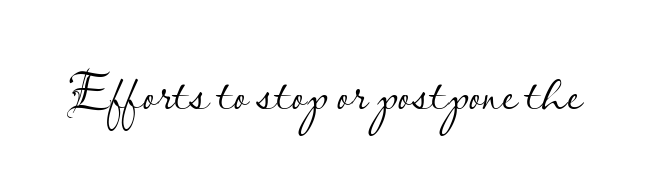
Q: Is the text bold? A: No.
Q: Is the text italic (slanted)? A: Yes.
Q: Is the typeface a serif or a sans-serif typeface? A: Sans-serif.
Q: Is the text underlined? A: No.
Q: Is the spacing between letters normal or unusually wide? A: Normal.
Q: Width (condensed, normal, or wide)? A: Normal.
Q: Stroke contrast? A: Low.
Q: x-height? A: Small.
Q: Monospaced? A: No.
